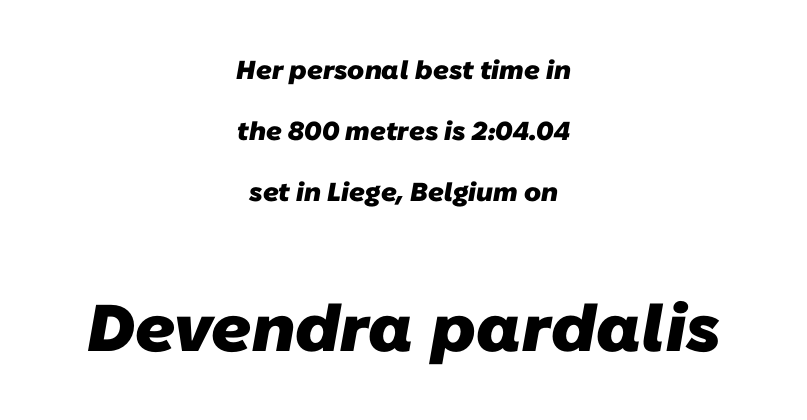
Loosely led — the rows are spread out. A dark, heavy texture on the line: the type is bold. The paragraph shown floats in the horizontal middle. Note the varied advance widths — an 'i' is clearly narrower than an 'm'. A typesetter would label this face a sans.
